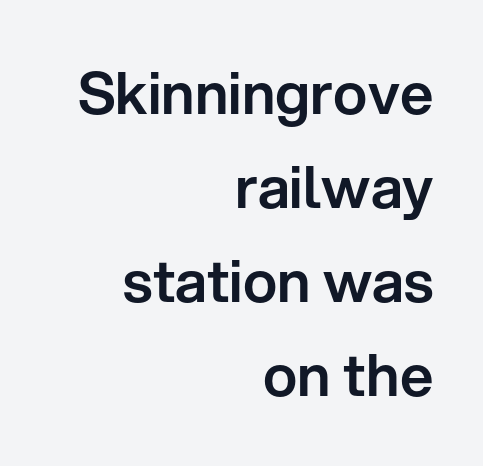
{"serif": "no", "italic": "no", "width": "normal", "stroke_contrast": "low", "x_height": "medium", "monospaced": "no", "underline": "no", "align": "right", "line_spacing": "normal", "line_spacing_ratio": 1.62, "letter_spacing": "normal", "letter_spacing_em": 0.0, "glyph_px": 58}
